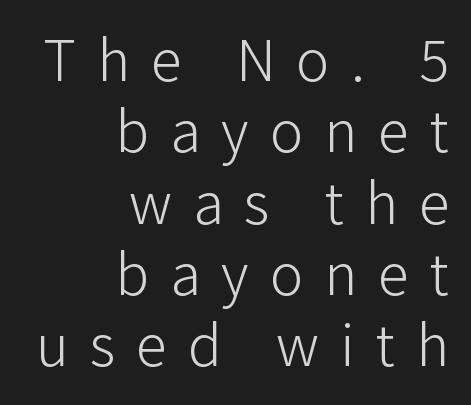
Font category for this specimen: sans-serif. Layout note: lines flush right. Bare-footed words on every line. Is there any slant? The stems are plumb.
